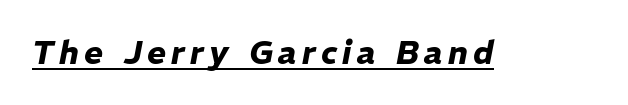
{"italic": "yes", "lean": "right", "slant_degrees": 11, "bold": "yes", "weight": "heavy", "width": "normal", "stroke_contrast": "low", "x_height": "medium", "monospaced": "no", "underline": "yes", "glyph_px": 32}
